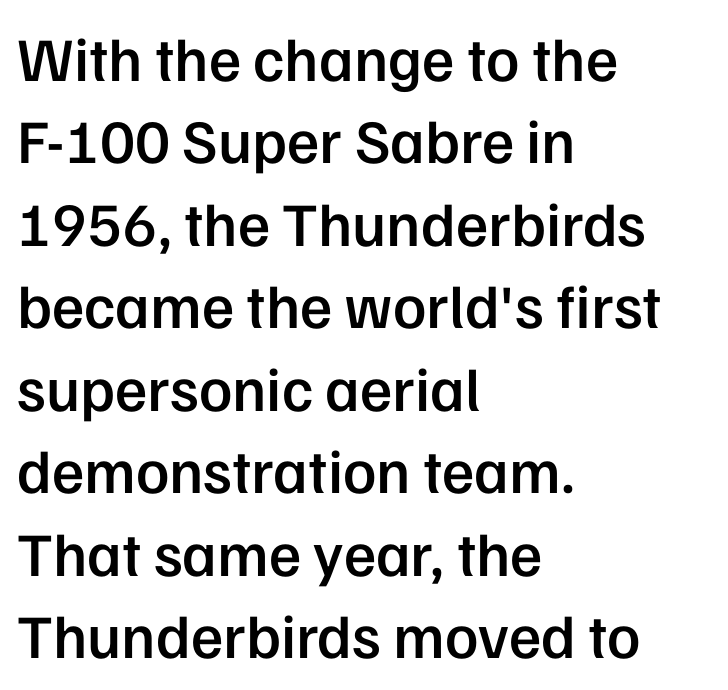
{"serif": "no", "italic": "no", "bold": "semi", "weight": "semibold", "width": "normal", "stroke_contrast": "low", "x_height": "medium", "monospaced": "no", "underline": "no", "align": "left", "line_spacing": "normal", "line_spacing_ratio": 1.33, "letter_spacing": "normal", "letter_spacing_em": 0.0, "glyph_px": 62}
